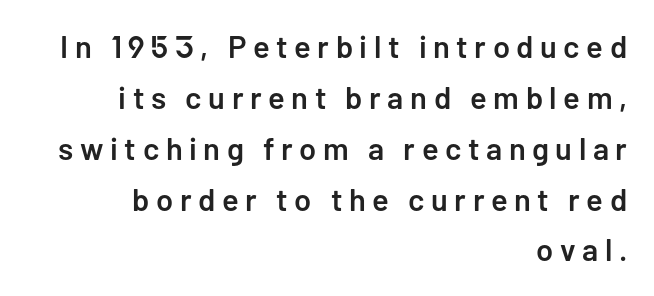
Q: Is the text bold? A: Semi-bold.
Q: Is the text italic (slanted)? A: No, it is upright.
Q: Is the typeface a serif or a sans-serif typeface? A: Sans-serif.
Q: Is the text underlined? A: No.
Q: How is the paragraph aligned? A: Right-aligned.
Q: Is the spacing between letters normal or unusually wide? A: Unusually wide.
Q: Is the spacing between lines tight, normal or loose? A: Normal.
Q: Width (condensed, normal, or wide)? A: Normal.
Q: Stroke contrast? A: Low.
Q: x-height? A: Medium.
Q: Monospaced? A: No.
